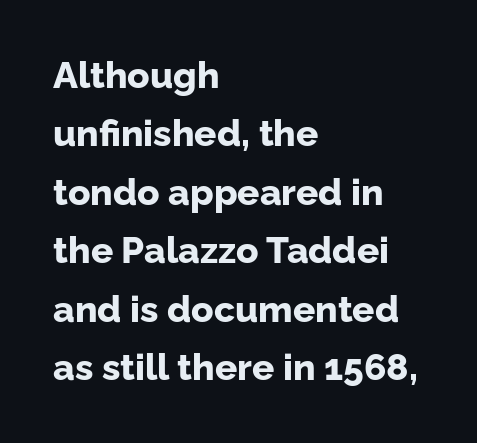
You could not count columns in this text — the font is proportionally spaced. The face used here has the dense, thick strokes of a bold. Notice how descenders clear the ascenders below comfortably — that's standard leading. Letterform terminals end flat and unadorned throughout the passage.
